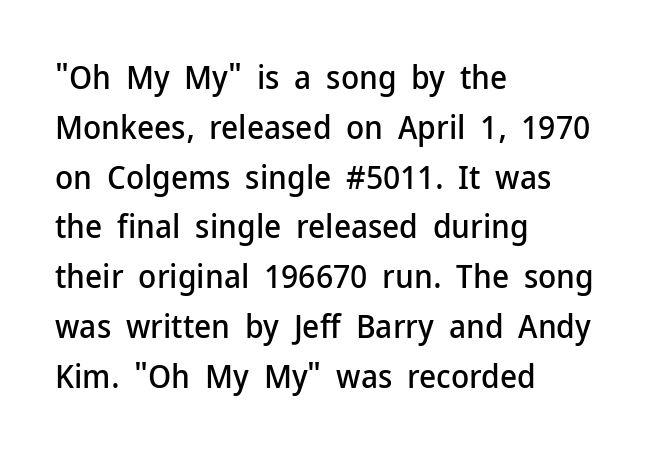
{"serif": "no", "italic": "no", "width": "normal", "stroke_contrast": "low", "x_height": "medium", "monospaced": "no", "underline": "no", "align": "left", "line_spacing": "normal", "line_spacing_ratio": 1.51, "letter_spacing": "normal", "letter_spacing_em": 0.0, "glyph_px": 33}
